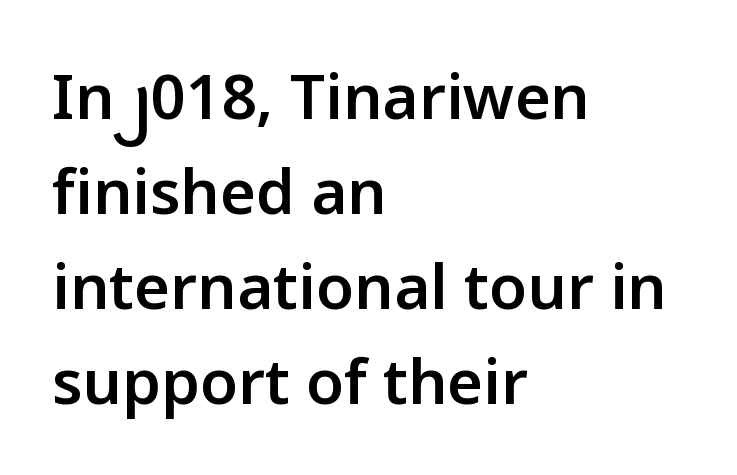
The image shows 62 px semibold sans-serif type, upright; set left-aligned, normal line spacing (1.53x), normal letter spacing, not underlined; low stroke contrast and a medium x-height.
